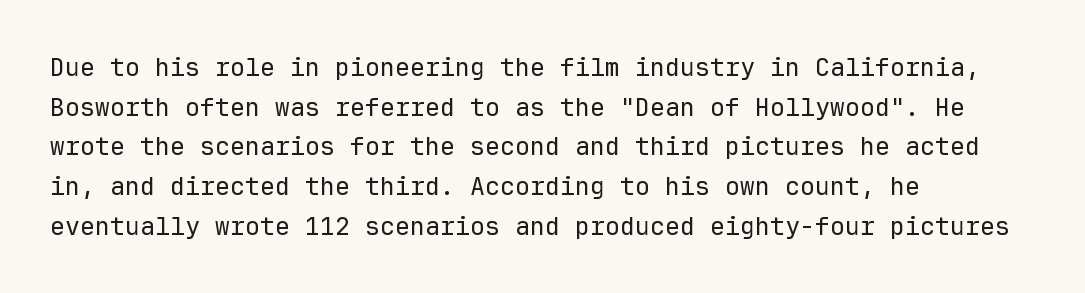
Q: Is the text bold? A: No.
Q: Is the text italic (slanted)? A: No, it is upright.
Q: Is the text underlined? A: No.
Q: How is the paragraph aligned? A: Left-aligned.
Q: Is the spacing between letters normal or unusually wide? A: Normal.
Q: Is the spacing between lines tight, normal or loose? A: Normal.
